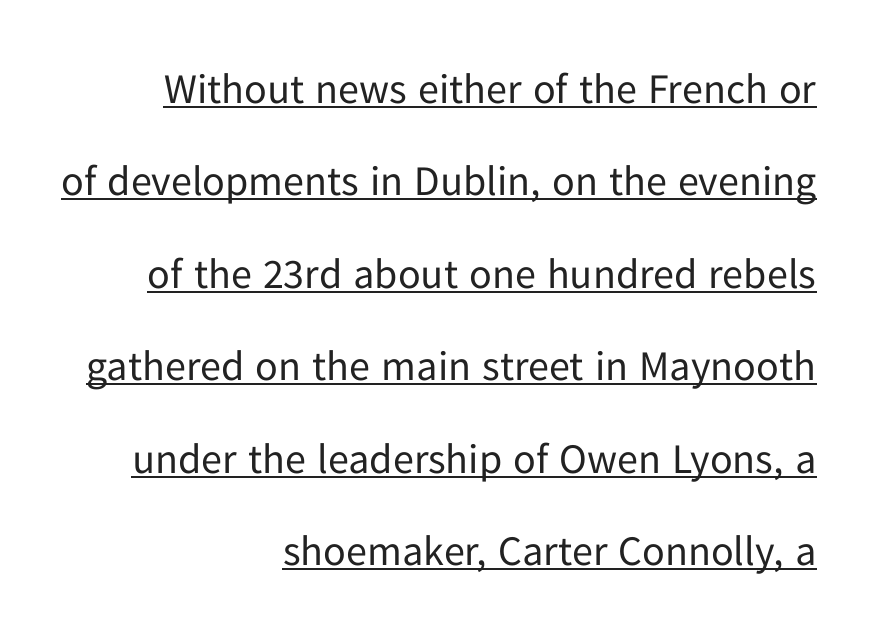
Q: Is the text bold? A: No.
Q: Is the text italic (slanted)? A: No, it is upright.
Q: Is the typeface a serif or a sans-serif typeface? A: Sans-serif.
Q: Is the text underlined? A: Yes.
Q: How is the paragraph aligned? A: Right-aligned.
Q: Is the spacing between letters normal or unusually wide? A: Normal.
Q: Is the spacing between lines tight, normal or loose? A: Loose.
Q: Width (condensed, normal, or wide)? A: Normal.
Q: Stroke contrast? A: Low.
Q: x-height? A: Medium.
Q: Monospaced? A: No.
